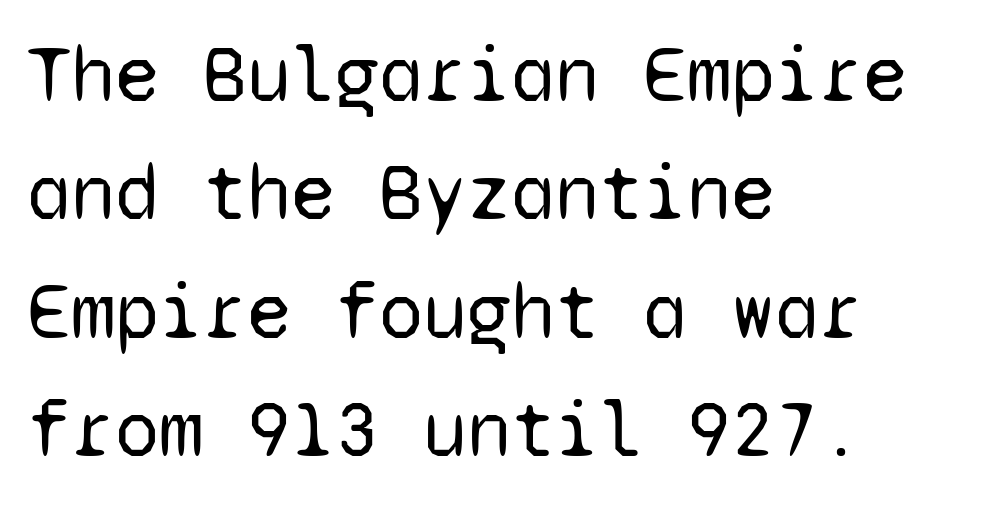
Tall strokes in this sample are plumb rather than angled. In terms of letterform style, serifs are entirely absent. Stems and bowls with no extra thickness — not bold. Quick note: underline off. The passage shown has conventional tracking throughout.
